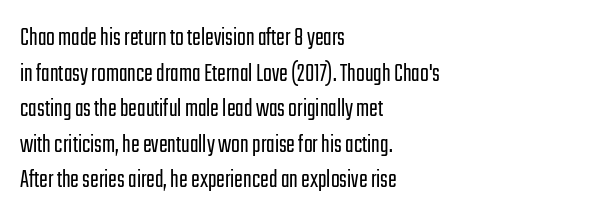
The line texture is even and compact thanks to regular tracking. Honestly, the row spacing looks completely unremarkable. Every row of glyphs begins at an identical x-position on the left. The letters stand straight up with perfectly vertical stems. Stroke thickness stays within the range of a standard reading face or lighter. Unmarked baselines from the first word to the last.
